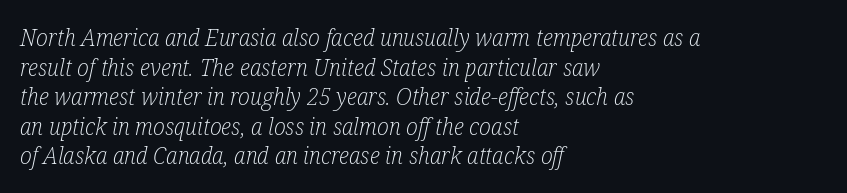
The image shows 24 px text type, italic (leaning right); set left-aligned, line spacing 1.23x, normal letter spacing, not underlined.
